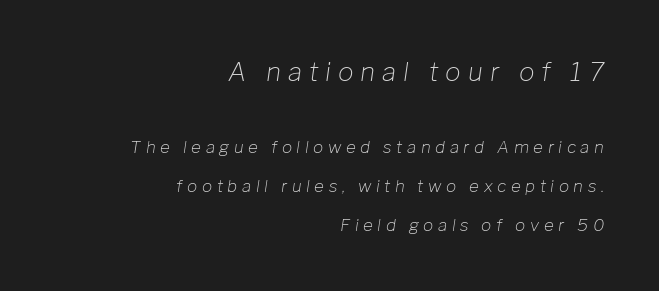
Where is the straight margin? On the right. The weight tops out at a normal text grade. The space between consecutive lines is lavish. Plain, unruled lines of type. These lines have a slow, spaced-out rhythm from letter to letter. The letters are slanted; this is an italic face.
